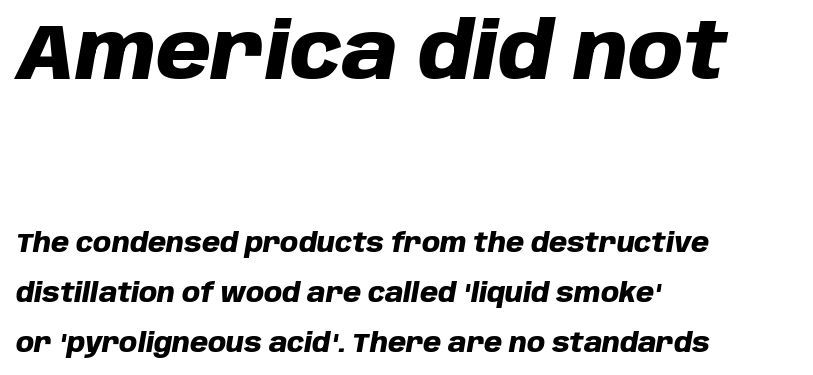
The image shows 79 px heavy type, italic (leaning right); set left-aligned, loose line spacing (1.92x), normal letter spacing, not underlined; the first (top) block is 3.04x larger; low stroke contrast and a large x-height.
